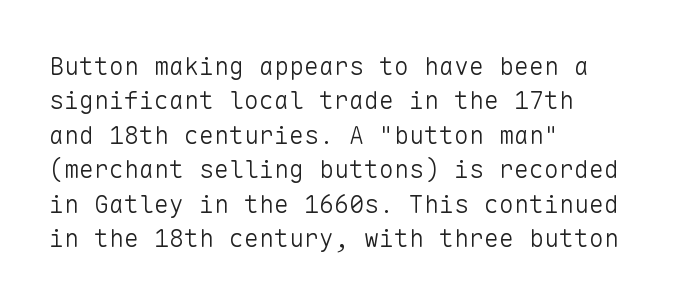
Spacing between characters is what you'd get straight out of the box. The passage shown is not underscored anywhere. The lines in this sample share a left origin and differ only in where they stop. The lines sit at an ordinary, default distance from one another. Is the type heavy? It reads as light-to-regular instead.
